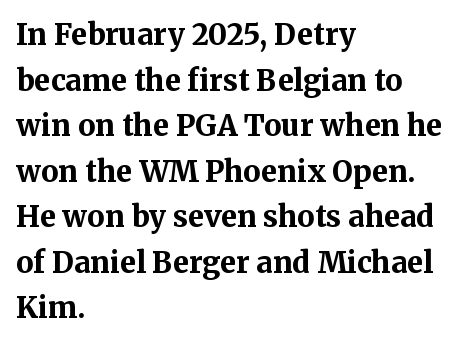
On the weight axis this lands at bold, roughly 700. Descender tails drop into unmarked territory. Think of a printed novel: that variable character pitch is what you see here. In terms of letterform style, serifs are clearly present. The vertical gap from one line to the next is medium.
